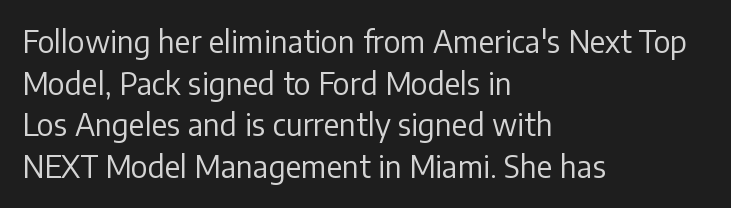
Q: Is the text bold? A: No.
Q: Is the text italic (slanted)? A: No, it is upright.
Q: Is the typeface a serif or a sans-serif typeface? A: Sans-serif.
Q: Is the text underlined? A: No.
Q: How is the paragraph aligned? A: Left-aligned.
Q: Is the spacing between letters normal or unusually wide? A: Normal.
Q: Is the spacing between lines tight, normal or loose? A: Normal.
Q: Width (condensed, normal, or wide)? A: Normal.
Q: Stroke contrast? A: Low.
Q: x-height? A: Medium.
Q: Monospaced? A: No.
